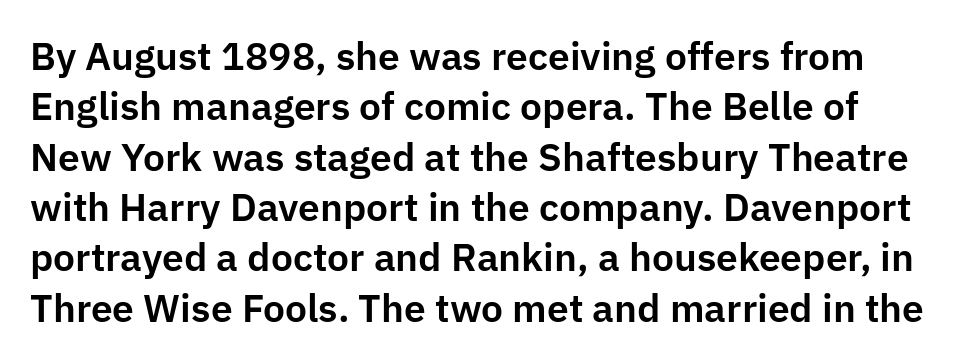
Q: Is the text italic (slanted)? A: No, it is upright.
Q: Is the typeface a serif or a sans-serif typeface? A: Sans-serif.
Q: Is the text underlined? A: No.
Q: Is the spacing between letters normal or unusually wide? A: Normal.
Q: Is the spacing between lines tight, normal or loose? A: Normal.
Q: Width (condensed, normal, or wide)? A: Normal.
Q: Stroke contrast? A: Low.
Q: x-height? A: Medium.
Q: Monospaced? A: No.
